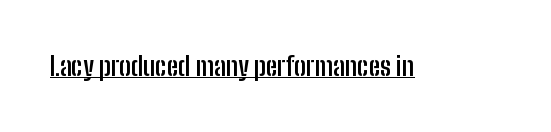
Q: Is the text bold? A: Yes.
Q: Is the text italic (slanted)? A: No, it is upright.
Q: Is the text underlined? A: Yes.
Q: Is the spacing between letters normal or unusually wide? A: Normal.
